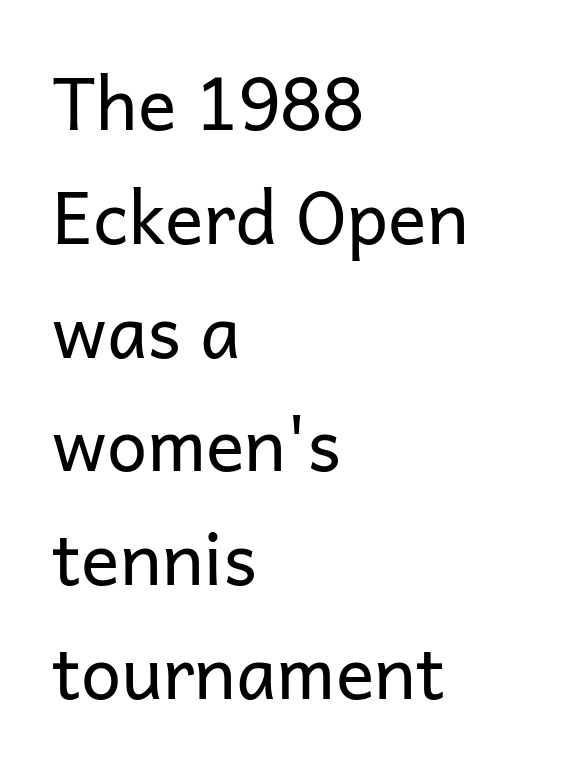
The image shows 72 px regular-weight sans-serif type, upright; set left-aligned, normal line spacing (1.58x), normal letter spacing, not underlined; low stroke contrast and a medium x-height.
